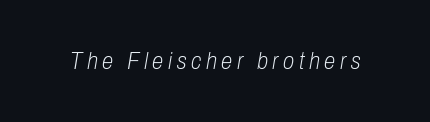
{"italic": "yes", "lean": "right", "slant_degrees": 10, "bold": "no", "underline": "no", "letter_spacing": "wide", "letter_spacing_em": 0.2, "glyph_px": 23}
